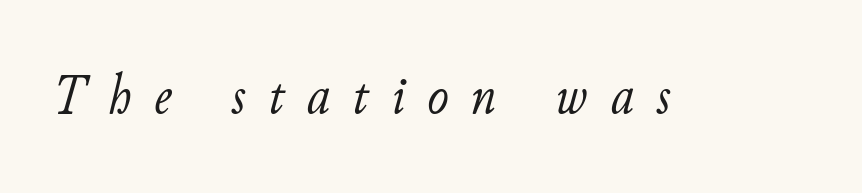
The image shows 57 px light type, italic (leaning right); set unusually wide letter spacing (+0.4 em), not underlined; low stroke contrast and a small x-height.
